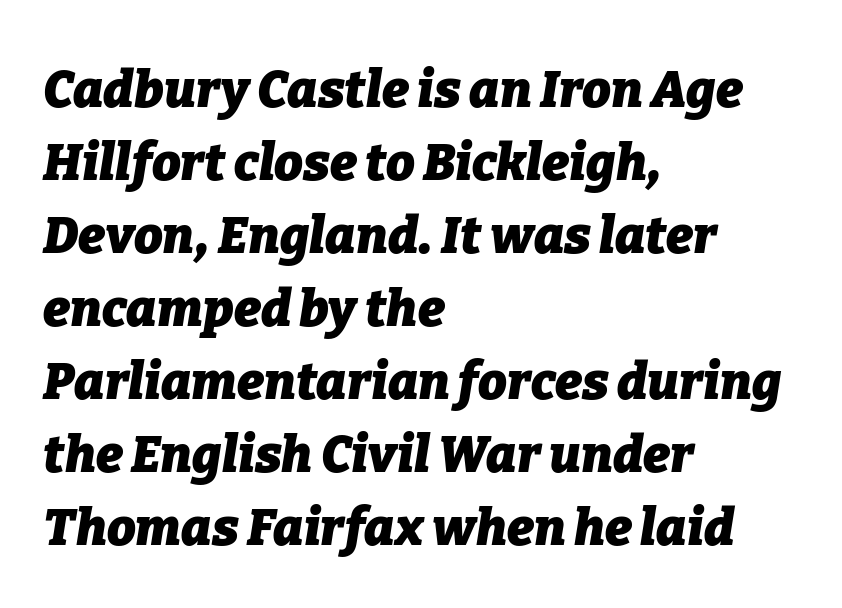
Descenders are the only things crossing below the line. This sample has the flowing, uneven cadence of proportional lettering. This sample uses plain, unmodified letter spacing. The sample has been set heavy, in full bold. Each line starts at the same left margin while the right side varies. Evenly set lines give the paragraph a standard silhouette.
